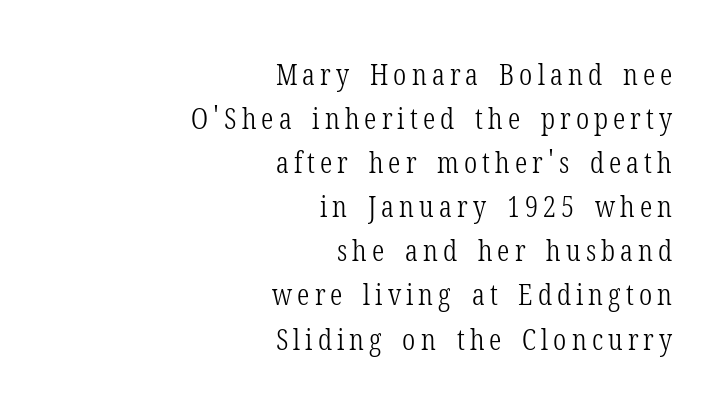
Q: Is the text bold? A: No.
Q: Is the text italic (slanted)? A: No, it is upright.
Q: Is the typeface a serif or a sans-serif typeface? A: Serif.
Q: Is the text underlined? A: No.
Q: How is the paragraph aligned? A: Right-aligned.
Q: Is the spacing between lines tight, normal or loose? A: Normal.
Q: Width (condensed, normal, or wide)? A: Condensed.
Q: Stroke contrast? A: Low.
Q: x-height? A: Medium.
Q: Monospaced? A: No.
